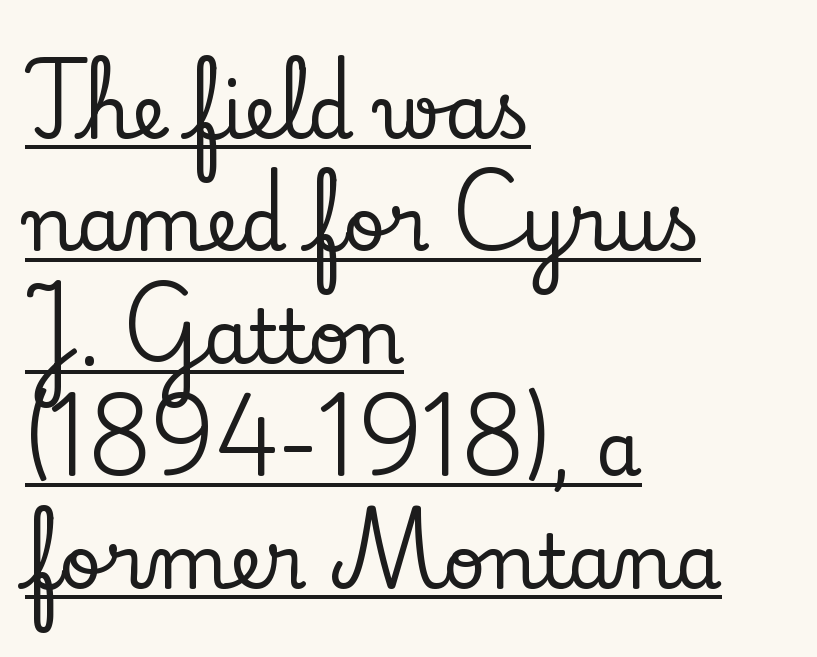
Varying glyph widths throughout — classic text-font behaviour. Old-style or modern, the face here clearly has serifs. In designer terms, the underline attribute is active on this setting. In terms of posture, this sample is upright. Line beginnings align vertically; line endings do not.
